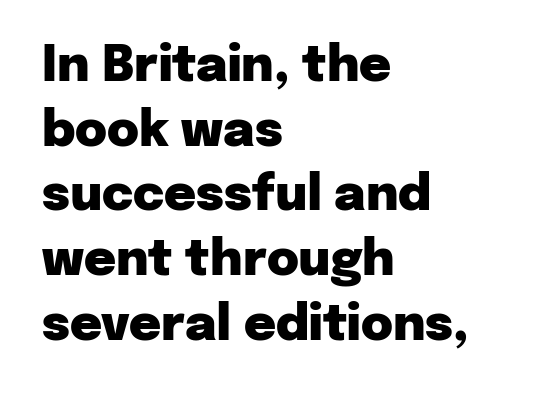
As a designer I'd log this as weight 700, bold. I'd call this a sans setting — the letters go barefoot. Note the varied advance widths — an 'i' is clearly narrower than an 'm'. Does extra space separate the letters? No, they use regular spacing. Left-aligned paragraph, ragged on the right.
